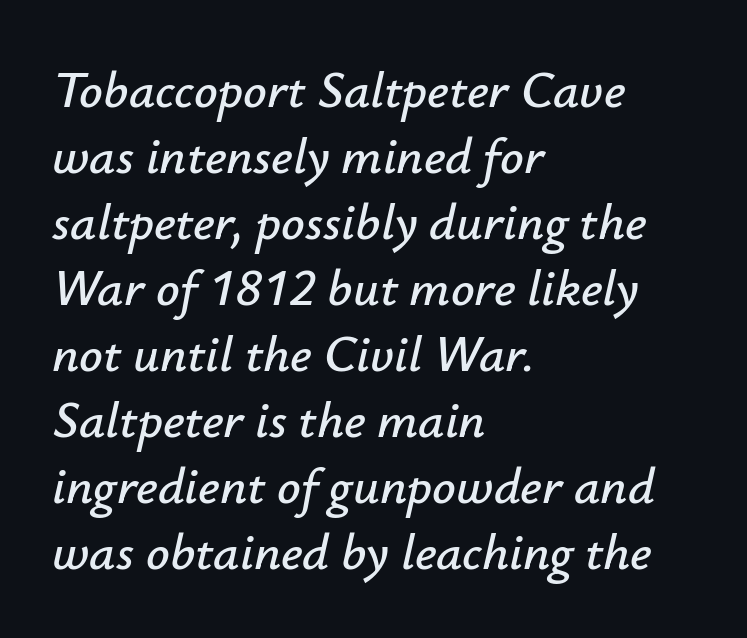
What's the leading like? Ordinary, nothing unusual. The face used here is proportionally spaced, like ordinary book or web type. Just letters on the line, the space beneath them empty. Is the letter spacing exaggerated? No — it looks like the ordinary default.
